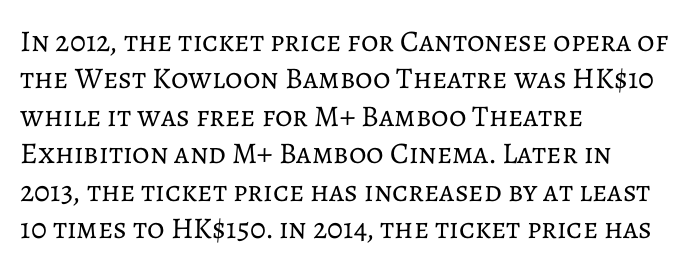
Each letter keeps its own natural width here, so spacing adapts to shape. The paragraph has a hard left edge and a soft right edge. The gap between lines stays unmarked. In terms of posture, this sample is upright. Weight: not bold — regular or lighter. The lines sit at an ordinary, default distance from one another.
